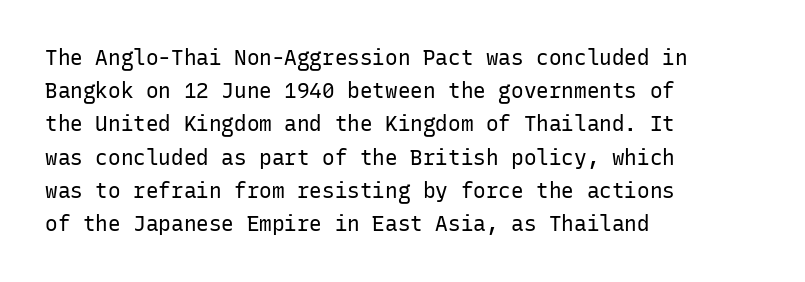
Q: Is the text bold? A: No.
Q: Is the text italic (slanted)? A: No, it is upright.
Q: Is the text underlined? A: No.
Q: How is the paragraph aligned? A: Left-aligned.
Q: Is the spacing between letters normal or unusually wide? A: Normal.
Q: Is the spacing between lines tight, normal or loose? A: Normal.
